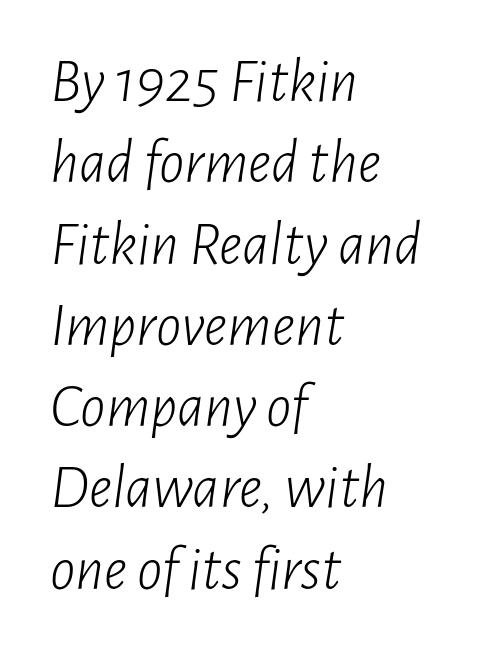
The image shows 63 px light, condensed type, italic (leaning right); set left-aligned, normal line spacing (1.29x), normal letter spacing, not underlined; low stroke contrast and a medium x-height.
